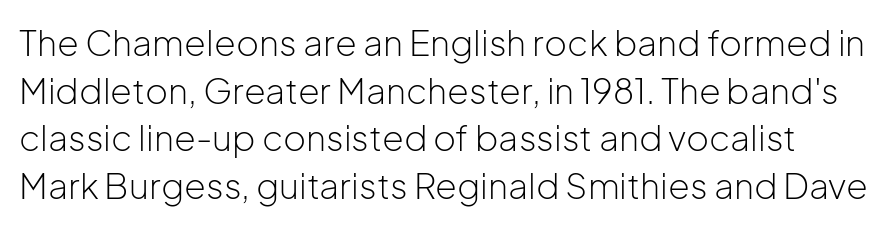
The space beneath each line is pristine and unruled. Words appear dense and cohesive because spacing is normal. Weight: not bold — regular or lighter. The passage shown is typed in a proportional face where columns would drift. Look at the bottom of the vertical strokes: they stop flat, with no serifs. Reading down the column, the eye jumps a familiar distance to each next line.
